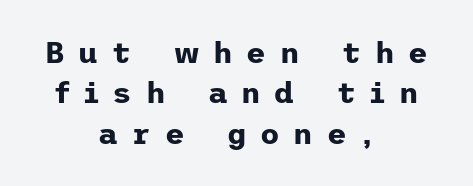
The image shows 30 px bold sans-serif type, upright; set centered, normal line spacing (1.35x), unusually wide letter spacing (+0.46 em), not underlined; low stroke contrast and a medium x-height.
